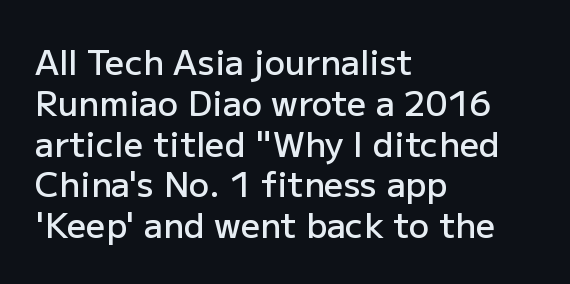
The image shows 34 px semibold sans-serif type, upright; set left-aligned, line spacing 1.2x, normal letter spacing, not underlined; low stroke contrast and a medium x-height.
